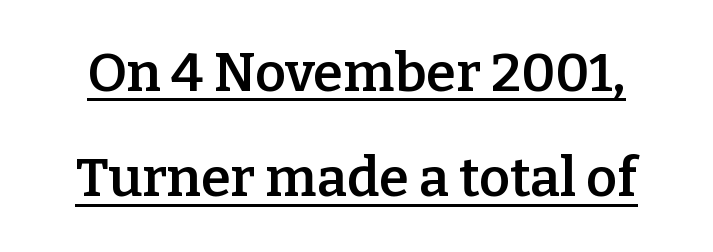
{"serif": "yes", "italic": "no", "bold": "semi", "weight": "semibold", "width": "normal", "stroke_contrast": "low", "x_height": "medium", "monospaced": "no", "underline": "yes", "line_spacing": "loose", "line_spacing_ratio": 1.95, "letter_spacing": "normal", "letter_spacing_em": 0.0, "glyph_px": 54}
